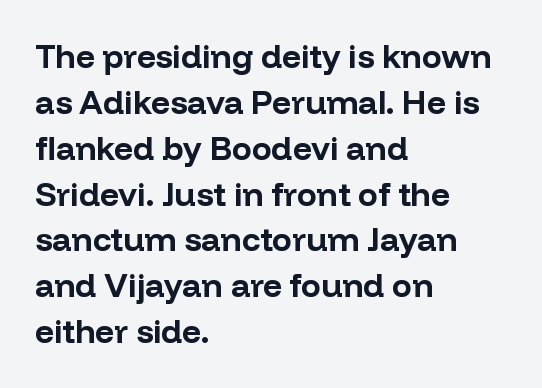
The image shows 33 px bold sans-serif type, upright; set left-aligned, normal line spacing (1.39x), normal letter spacing, not underlined; low stroke contrast and a medium x-height.
